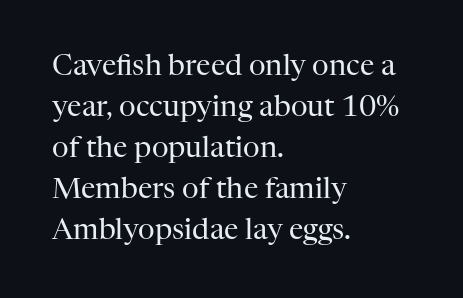
{"serif": "yes", "italic": "no", "bold": "no", "weight": "regular", "width": "normal", "stroke_contrast": "high", "x_height": "medium", "monospaced": "no", "underline": "no", "align": "left", "line_spacing": "normal", "line_spacing_ratio": 1.41, "letter_spacing": "normal", "letter_spacing_em": 0.0, "glyph_px": 29}
